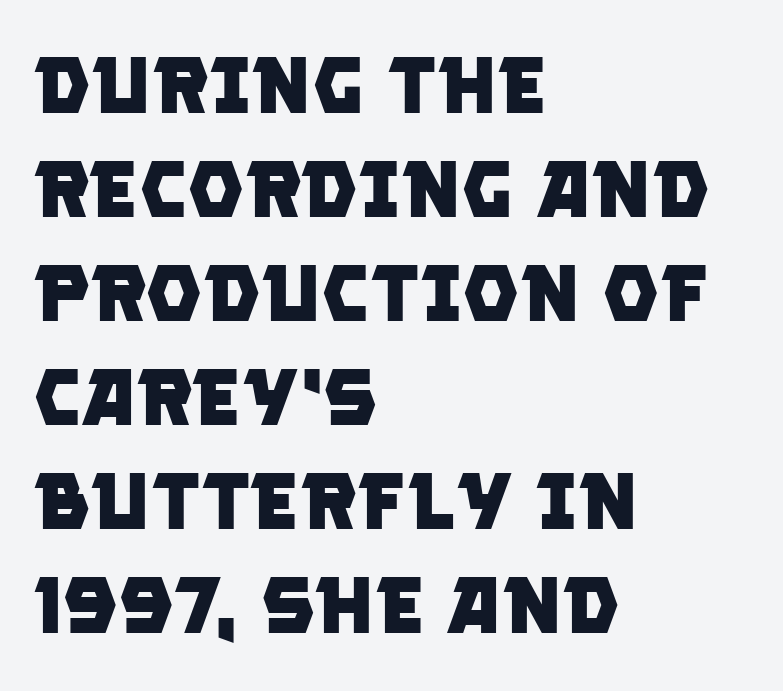
Q: Is the text bold? A: Yes.
Q: Is the typeface a serif or a sans-serif typeface? A: Sans-serif.
Q: Is the text underlined? A: No.
Q: How is the paragraph aligned? A: Left-aligned.
Q: Is the spacing between letters normal or unusually wide? A: Normal.
Q: Is the spacing between lines tight, normal or loose? A: Normal.
Q: Width (condensed, normal, or wide)? A: Normal.
Q: Stroke contrast? A: Low.
Q: x-height? A: Large.
Q: Monospaced? A: No.
